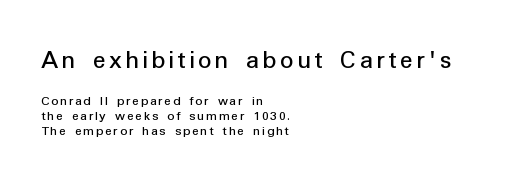
The image shows 27 px text type, upright; set left-aligned, tight line spacing (1.07x), not underlined; the first (top) block is 1.93x larger.
